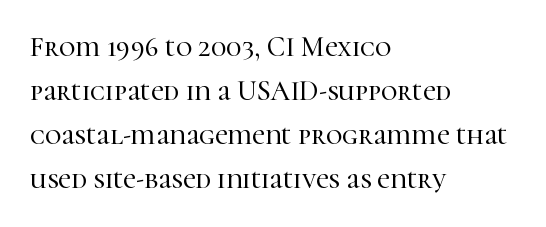
{"serif": "yes", "italic": "no", "width": "normal", "stroke_contrast": "high", "x_height": "medium", "monospaced": "no", "underline": "no", "align": "left", "line_spacing": "normal", "line_spacing_ratio": 1.57, "letter_spacing": "normal", "letter_spacing_em": 0.0, "glyph_px": 28}
